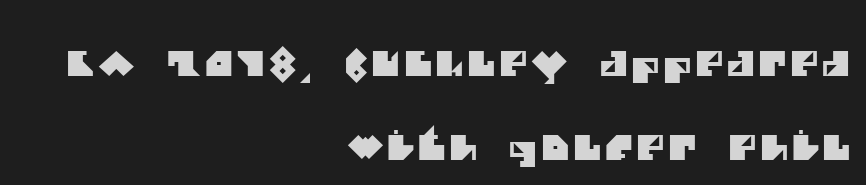
The image shows 34 px sans-serif type; set right-aligned, loose line spacing (2.48x), not underlined; medium stroke contrast and a large x-height.
